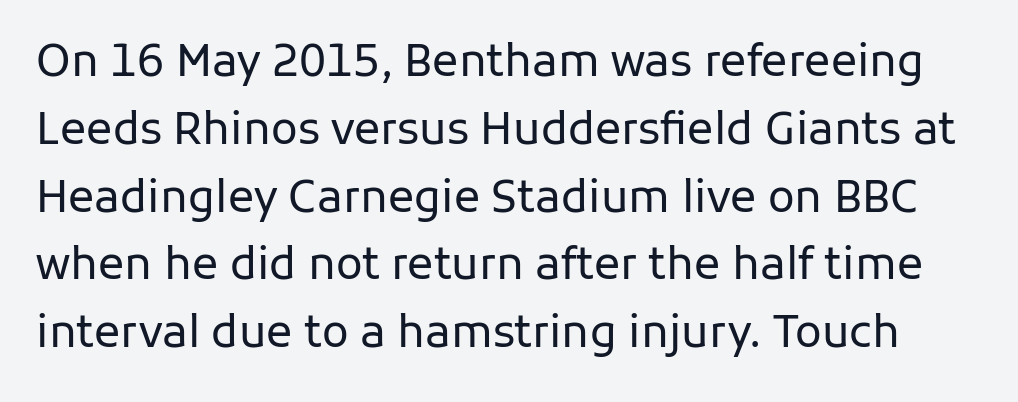
Q: Is the text bold? A: No.
Q: Is the text italic (slanted)? A: No, it is upright.
Q: Is the typeface a serif or a sans-serif typeface? A: Sans-serif.
Q: Is the text underlined? A: No.
Q: Is the spacing between letters normal or unusually wide? A: Normal.
Q: Is the spacing between lines tight, normal or loose? A: Normal.
Q: Width (condensed, normal, or wide)? A: Normal.
Q: Stroke contrast? A: Low.
Q: x-height? A: Medium.
Q: Monospaced? A: No.
